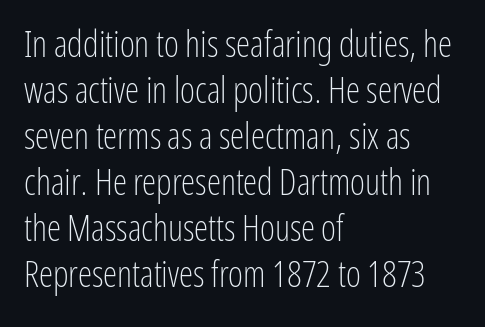
Q: Is the text bold? A: No.
Q: Is the text italic (slanted)? A: No, it is upright.
Q: Is the typeface a serif or a sans-serif typeface? A: Sans-serif.
Q: Is the text underlined? A: No.
Q: How is the paragraph aligned? A: Left-aligned.
Q: Is the spacing between letters normal or unusually wide? A: Normal.
Q: Is the spacing between lines tight, normal or loose? A: Normal.
Q: Width (condensed, normal, or wide)? A: Condensed.
Q: Stroke contrast? A: Low.
Q: x-height? A: Medium.
Q: Monospaced? A: No.
